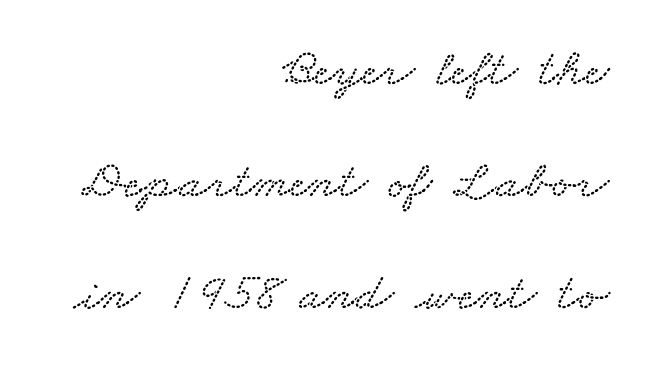
{"width": "wide", "stroke_contrast": "low", "x_height": "small", "monospaced": "no", "underline": "no", "align": "right", "line_spacing": "loose", "line_spacing_ratio": 2.11, "letter_spacing": "normal", "letter_spacing_em": 0.0, "glyph_px": 53}
